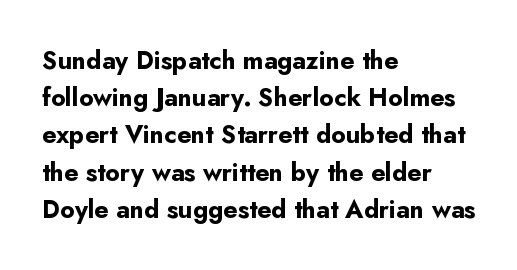
The image shows 25 px bold type, upright; set left-aligned, normal line spacing (1.49x), normal letter spacing, not underlined.
